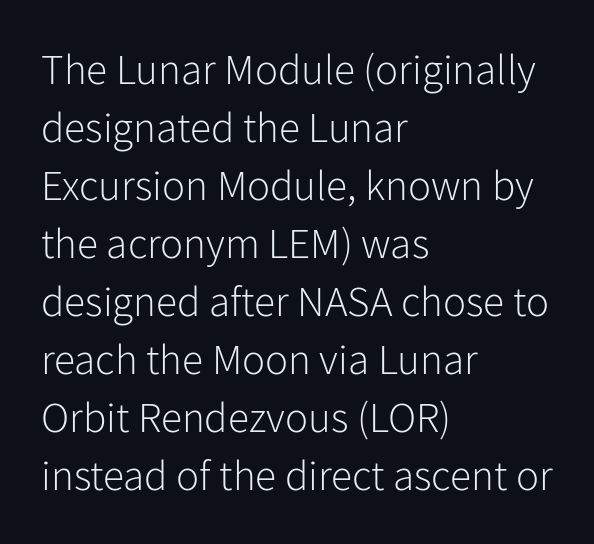
Note the varied advance widths — an 'i' is clearly narrower than an 'm'. Each row of text sits above clean, open space. Students, observe: this is what conventionally led text looks like. In CSS terms this would be text-align: left. The specimen reads as upright at a glance. How are the letters spaced? Ordinarily, with no added tracking.
